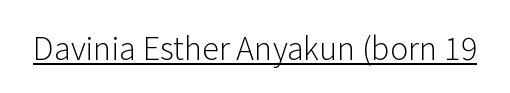
Q: Is the text bold? A: No.
Q: Is the text italic (slanted)? A: No, it is upright.
Q: Is the typeface a serif or a sans-serif typeface? A: Sans-serif.
Q: Is the text underlined? A: Yes.
Q: Is the spacing between letters normal or unusually wide? A: Normal.
Q: Width (condensed, normal, or wide)? A: Normal.
Q: Stroke contrast? A: Low.
Q: x-height? A: Medium.
Q: Monospaced? A: No.
